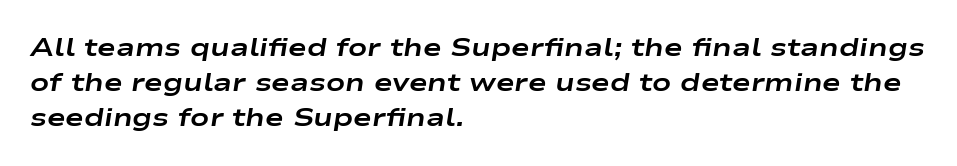
{"italic": "yes", "lean": "right", "slant_degrees": 9, "bold": "yes", "underline": "no", "align": "left", "line_spacing": "normal", "line_spacing_ratio": 1.41, "letter_spacing": "normal", "letter_spacing_em": 0.0, "glyph_px": 25}
